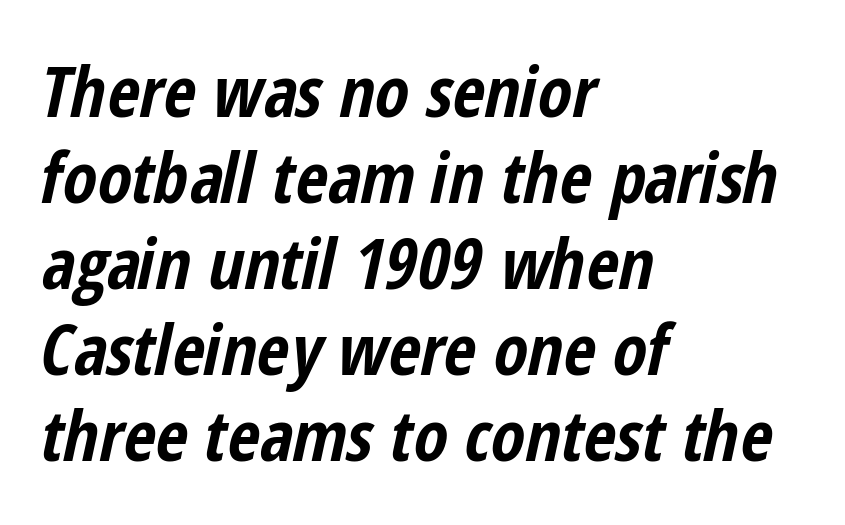
The image shows 70 px bold, condensed type, italic (leaning right); set left-aligned, line spacing 1.23x, normal letter spacing, not underlined; low stroke contrast and a medium x-height.
